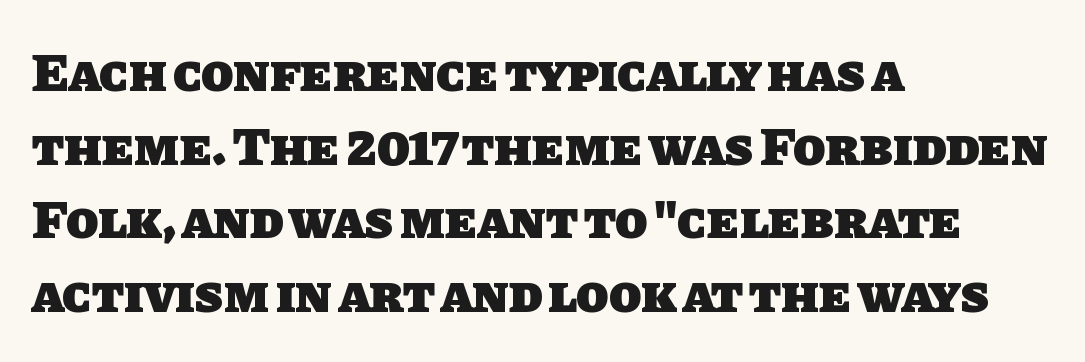
{"serif": "no", "bold": "yes", "weight": "heavy", "width": "normal", "stroke_contrast": "low", "x_height": "large", "monospaced": "no", "underline": "no", "align": "left", "line_spacing": "normal", "line_spacing_ratio": 1.39, "letter_spacing": "normal", "letter_spacing_em": 0.0, "glyph_px": 53}
